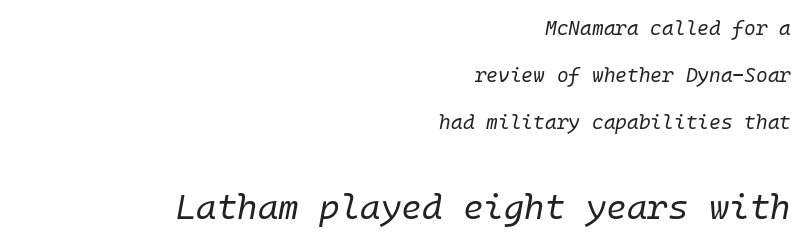
{"italic": "yes", "lean": "right", "slant_degrees": 10, "bold": "no", "weight": "regular", "width": "normal", "stroke_contrast": "low", "x_height": "medium", "underline": "no", "align": "right", "line_spacing": "loose", "line_spacing_ratio": 2.36, "letter_spacing": "normal", "letter_spacing_em": 0.0, "larger_block": "second", "size_ratio": 1.75, "glyph_px": 35}
